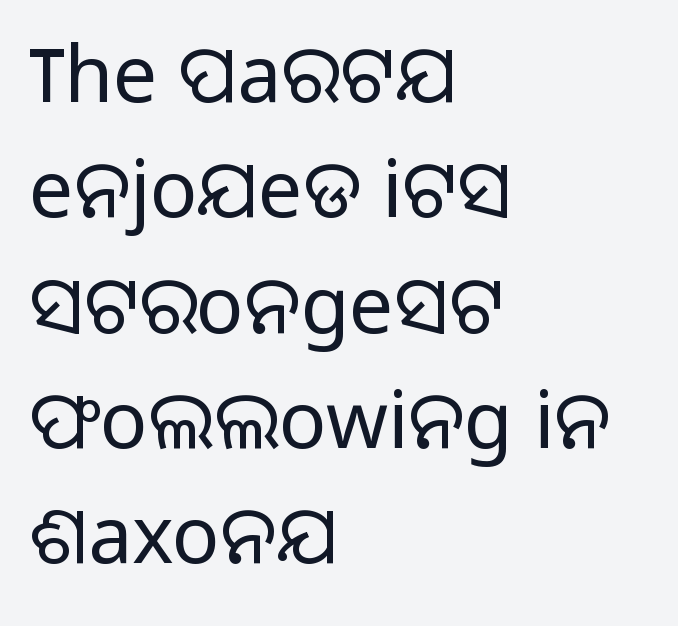
Q: Is the text bold? A: No.
Q: Is the text italic (slanted)? A: No, it is upright.
Q: Is the typeface a serif or a sans-serif typeface? A: Sans-serif.
Q: Is the text underlined? A: No.
Q: How is the paragraph aligned? A: Left-aligned.
Q: Is the spacing between letters normal or unusually wide? A: Normal.
Q: Is the spacing between lines tight, normal or loose? A: Normal.
Q: Width (condensed, normal, or wide)? A: Normal.
Q: Stroke contrast? A: Low.
Q: x-height? A: Medium.
Q: Monospaced? A: No.
